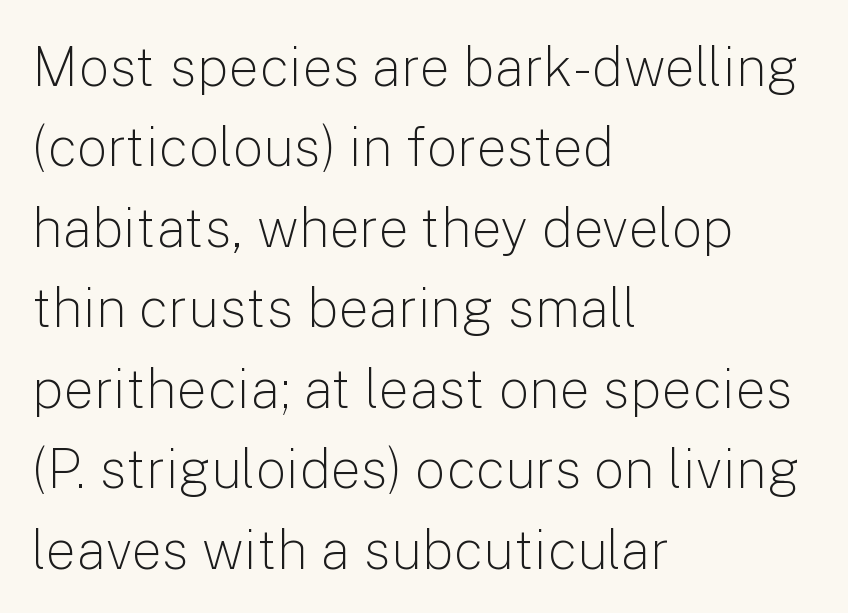
The image shows 54 px light sans-serif type, upright; set left-aligned, normal line spacing (1.49x), normal letter spacing, not underlined; low stroke contrast and a medium x-height.
